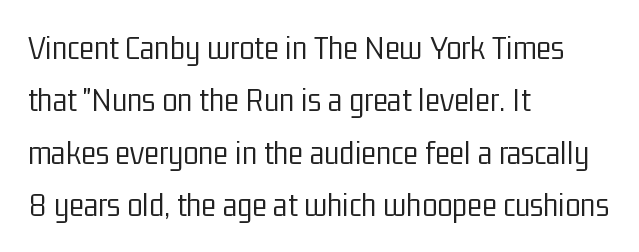
It's the straight-up-and-down kind of type. Line starts are locked; line ends wander. Compared with typical body copy, the letter spacing here is the same. Honestly, there is no underline to notice here at all.
